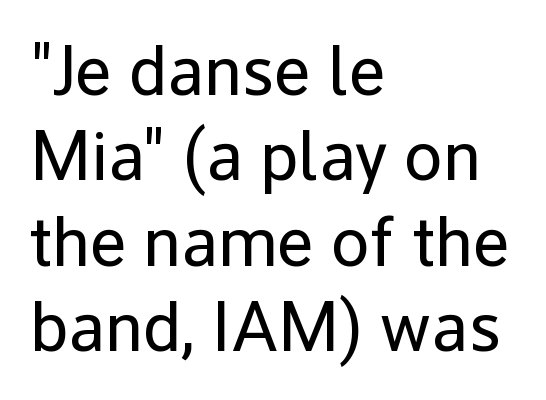
The image shows 70 px regular-weight sans-serif type, upright; set left-aligned, line spacing 1.22x, normal letter spacing, not underlined; low stroke contrast and a medium x-height.
